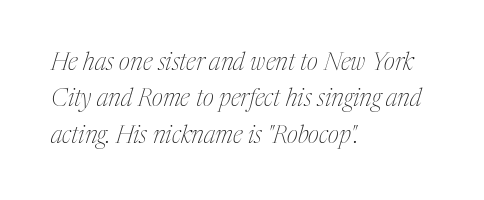
The image shows 24 px text type, italic (leaning right); set left-aligned, normal line spacing (1.52x), normal letter spacing, not underlined.
